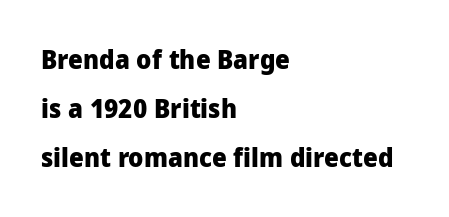
The glyphs have the mass of a bold cut. Nobody touched the tracking dial on this one. A classic flush-left, rag-right setting is used for this passage. Characters remain perfectly vertical along every line. Unmarked baselines from the first word to the last.
